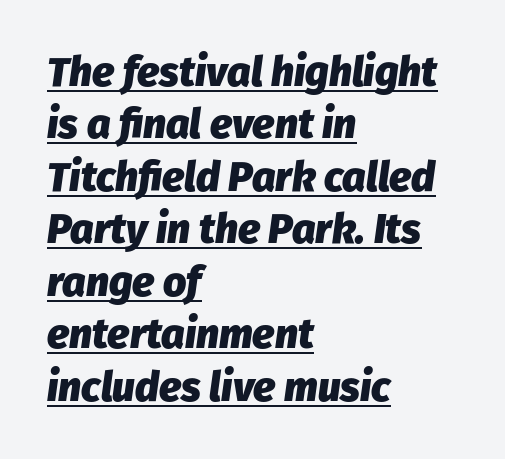
Q: Is the text bold? A: Yes.
Q: Is the text italic (slanted)? A: Yes, it leans right by about 8 degrees.
Q: Is the text underlined? A: Yes.
Q: How is the paragraph aligned? A: Left-aligned.
Q: Is the spacing between letters normal or unusually wide? A: Normal.
Q: Is the spacing between lines tight, normal or loose? A: Normal.
Q: Width (condensed, normal, or wide)? A: Normal.
Q: Stroke contrast? A: Low.
Q: x-height? A: Medium.
Q: Monospaced? A: No.
